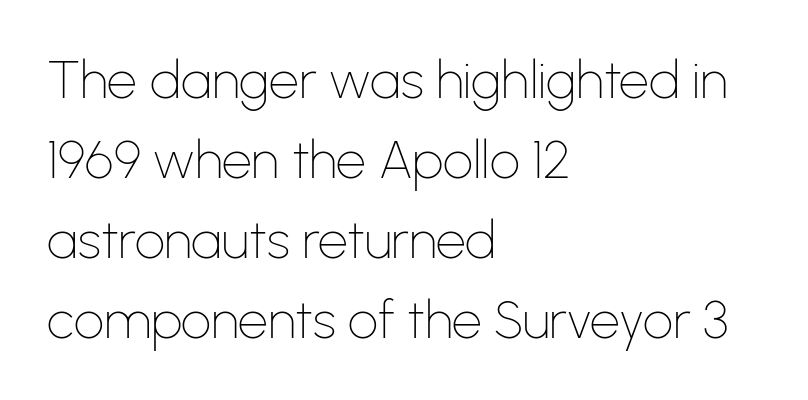
Q: Is the text bold? A: No.
Q: Is the text italic (slanted)? A: No, it is upright.
Q: Is the typeface a serif or a sans-serif typeface? A: Sans-serif.
Q: Is the text underlined? A: No.
Q: How is the paragraph aligned? A: Left-aligned.
Q: Is the spacing between letters normal or unusually wide? A: Normal.
Q: Is the spacing between lines tight, normal or loose? A: Normal.
Q: Width (condensed, normal, or wide)? A: Normal.
Q: Stroke contrast? A: Low.
Q: x-height? A: Medium.
Q: Monospaced? A: No.
